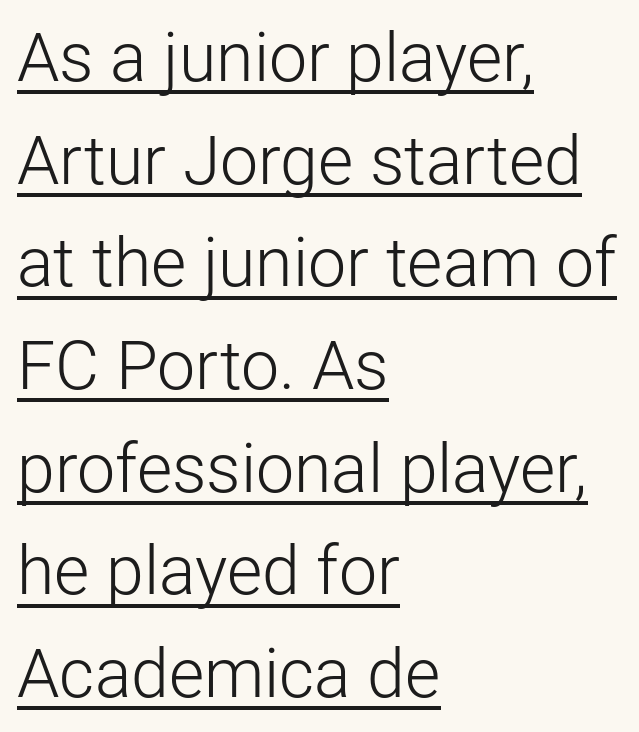
The image shows 68 px light sans-serif type, upright; set left-aligned, normal line spacing (1.51x), normal letter spacing, underlined; low stroke contrast and a medium x-height.
